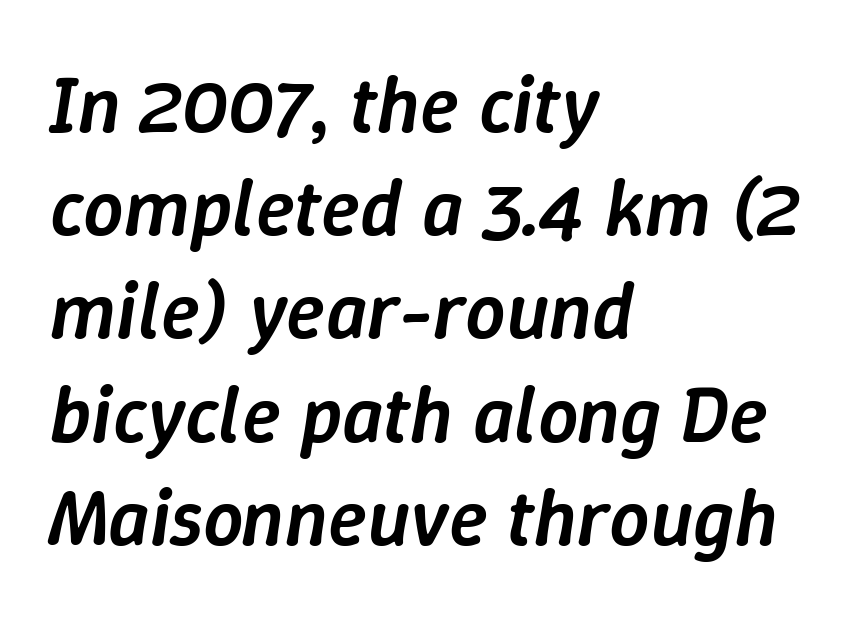
{"italic": "yes", "lean": "right", "slant_degrees": 9, "bold": "semi", "weight": "semibold", "width": "normal", "stroke_contrast": "low", "x_height": "medium", "monospaced": "no", "underline": "no", "align": "left", "line_spacing": "normal", "line_spacing_ratio": 1.29, "letter_spacing": "normal", "letter_spacing_em": 0.0, "glyph_px": 80}
